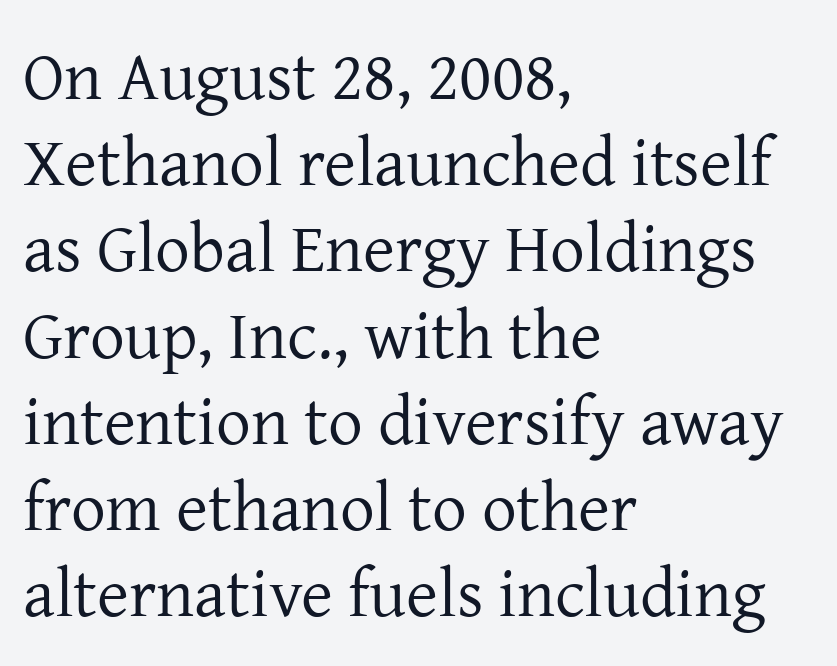
The passage shown is typed in a proportional face where columns would drift. Nobody touched the tracking dial on this one. Small tapered or slab feet sit at the stroke ends, so this counts as serif. The passage shown stacks its lines at a standard gap. The font is comparable to plain body text, perhaps lighter.
